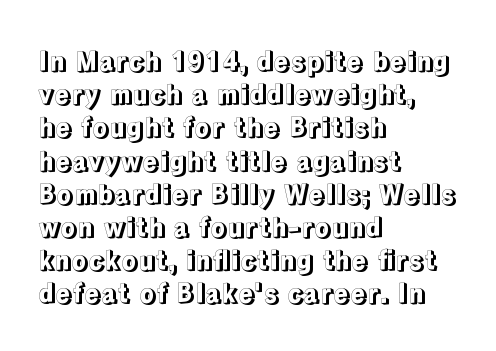
Q: Is the text italic (slanted)? A: No, it is upright.
Q: Is the text underlined? A: No.
Q: How is the paragraph aligned? A: Left-aligned.
Q: Is the spacing between letters normal or unusually wide? A: Normal.
